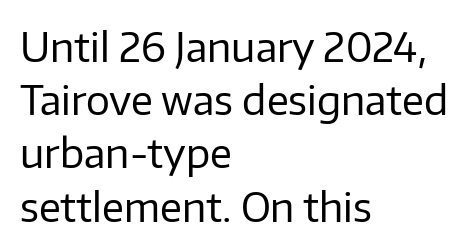
Tracking value appears to be zero — textbook default spacing. Notice how descenders clear the ascenders below comfortably — that's standard leading. The typesetting does not lean heavy: it is not bold. Are there feet on the stems? There aren't — it's a sans.
